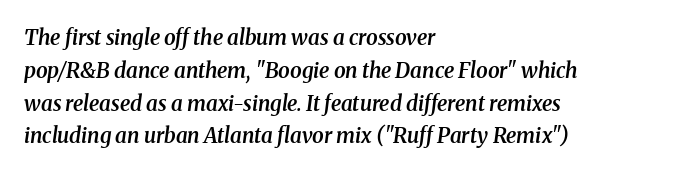
The image shows 21 px text type, italic (leaning right); set left-aligned, normal line spacing (1.56x), normal letter spacing, not underlined.
